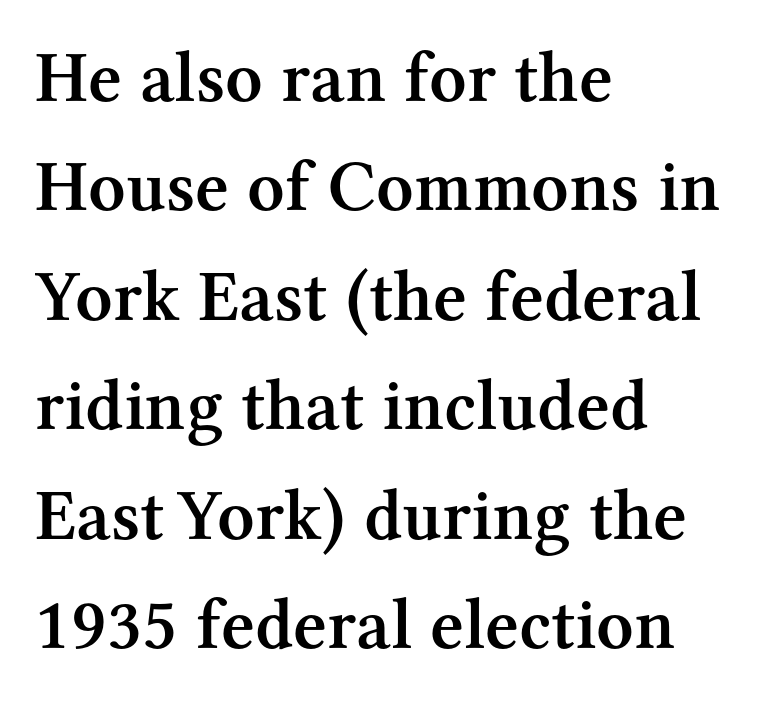
Q: Is the text bold? A: Semi-bold.
Q: Is the text italic (slanted)? A: No, it is upright.
Q: Is the typeface a serif or a sans-serif typeface? A: Serif.
Q: Is the text underlined? A: No.
Q: How is the paragraph aligned? A: Left-aligned.
Q: Is the spacing between letters normal or unusually wide? A: Normal.
Q: Is the spacing between lines tight, normal or loose? A: Normal.
Q: Width (condensed, normal, or wide)? A: Normal.
Q: Stroke contrast? A: Medium.
Q: x-height? A: Medium.
Q: Monospaced? A: No.
